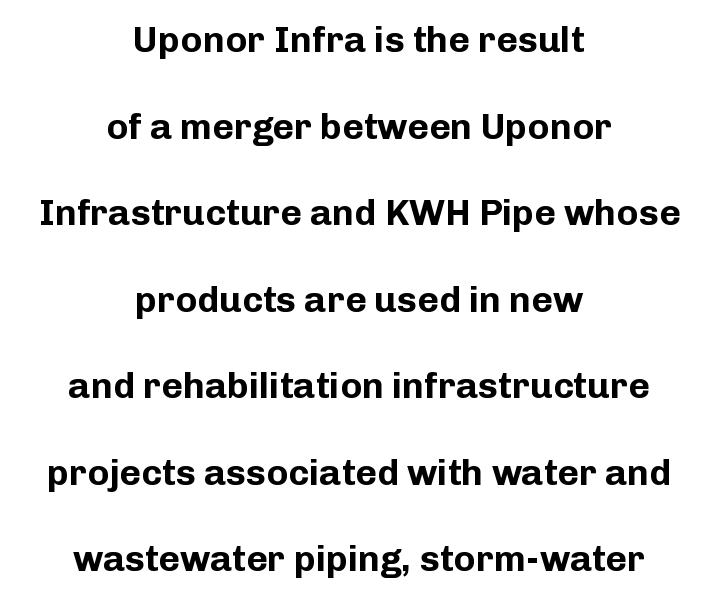
The image shows 37 px bold sans-serif type, upright; set centered, loose line spacing (2.34x), normal letter spacing, not underlined; low stroke contrast and a medium x-height.
